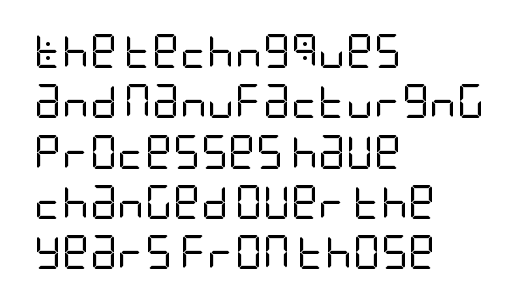
{"serif": "no", "italic": "no", "bold": "no", "weight": "regular", "width": "condensed", "stroke_contrast": "low", "x_height": "large", "underline": "no", "align": "left", "line_spacing": "normal", "line_spacing_ratio": 1.48, "letter_spacing": "normal", "letter_spacing_em": 0.0, "glyph_px": 34}
